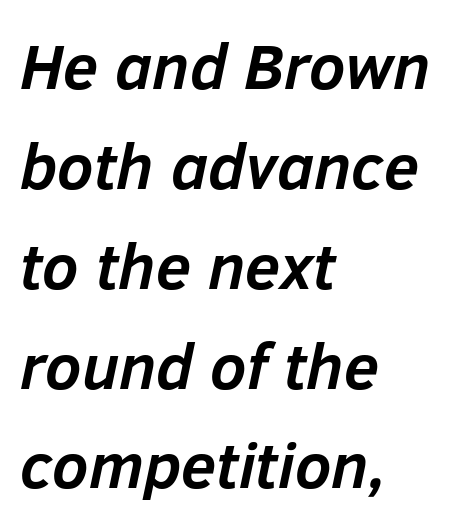
You could not count columns in this text — the font is proportionally spaced. The line-height multiplier appears to be the usual default. The tracking reads as untouched default to a designer's eye. Horizontal alignment here is leftward, the default for most running prose. Just letters on the line, the space beneath them empty. Slant detected: the letters are inclined.
